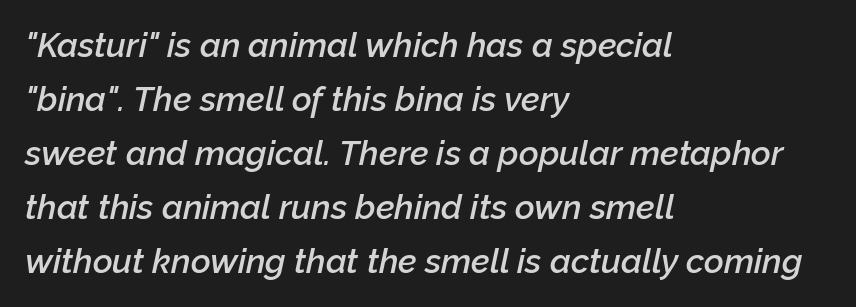
Q: Is the text bold? A: Semi-bold.
Q: Is the text italic (slanted)? A: Yes, it leans right by about 12 degrees.
Q: Is the text underlined? A: No.
Q: How is the paragraph aligned? A: Left-aligned.
Q: Is the spacing between letters normal or unusually wide? A: Normal.
Q: Is the spacing between lines tight, normal or loose? A: Normal.
Q: Width (condensed, normal, or wide)? A: Normal.
Q: Stroke contrast? A: Low.
Q: x-height? A: Medium.
Q: Monospaced? A: No.
